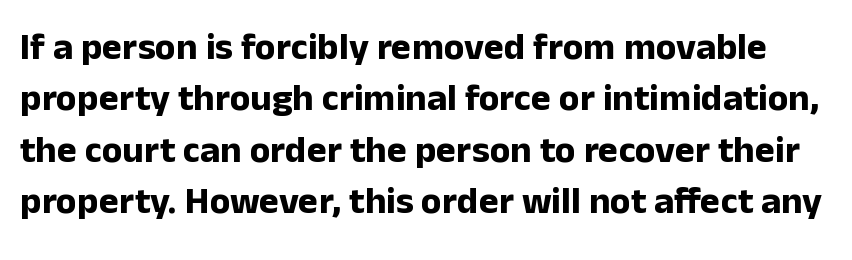
{"serif": "no", "italic": "no", "bold": "yes", "weight": "bold", "width": "normal", "stroke_contrast": "low", "x_height": "medium", "monospaced": "no", "underline": "no", "line_spacing": "normal", "line_spacing_ratio": 1.35, "letter_spacing": "normal", "letter_spacing_em": 0.0, "glyph_px": 38}
